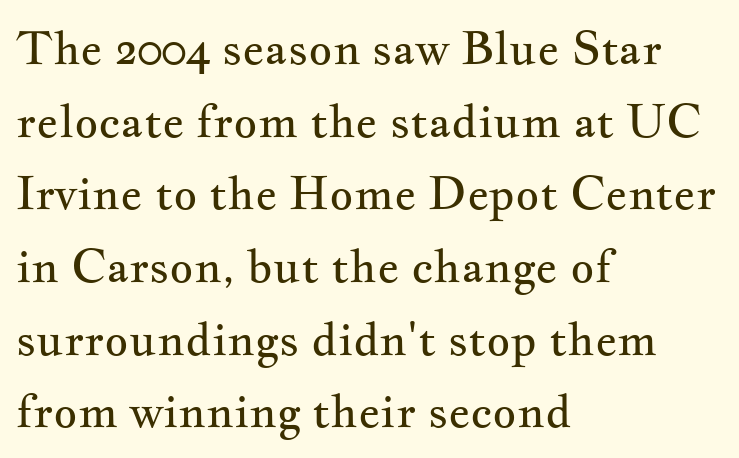
The image shows 46 px regular-weight, wide serif type, upright; set left-aligned, normal line spacing (1.58x), normal letter spacing, not underlined; medium stroke contrast and a small x-height.
